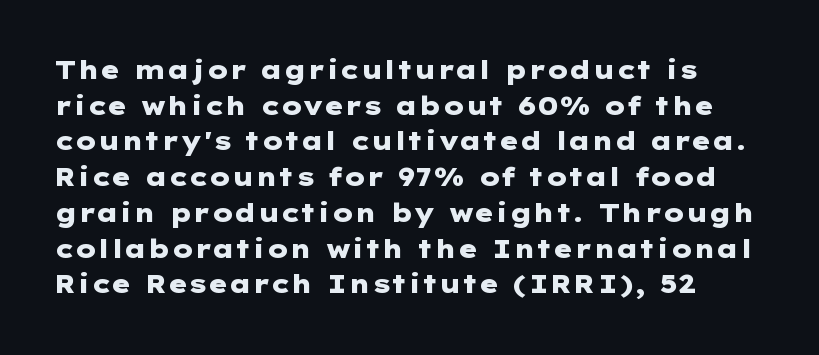
The image shows 25 px bold type, upright; set normal line spacing (1.43x), normal letter spacing, not underlined.
